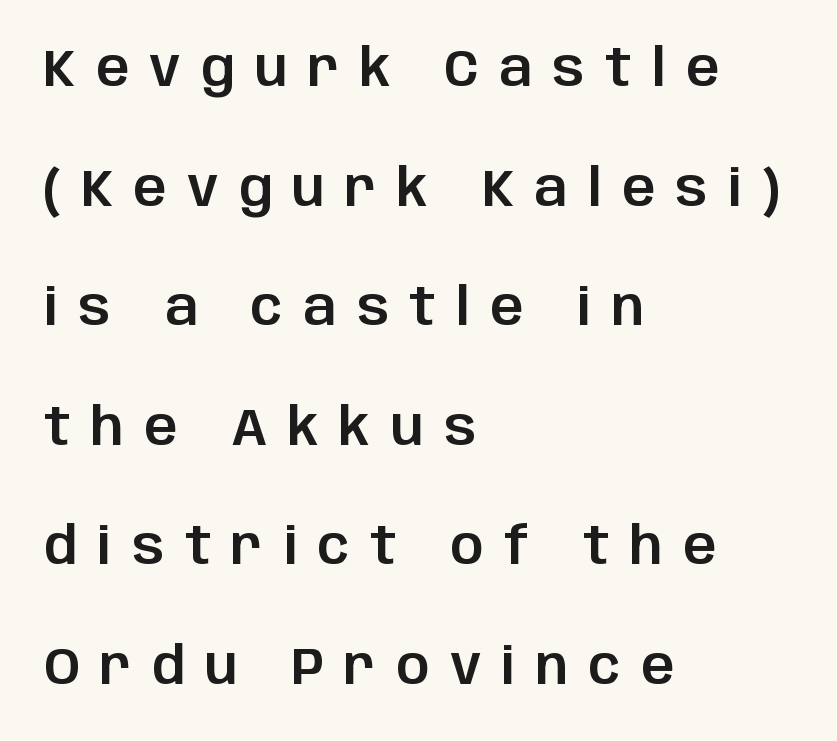
The image shows 52 px sans-serif type, upright; set left-aligned, loose line spacing (2.3x), unusually wide letter spacing (+0.39 em), not underlined; low stroke contrast and a large x-height.
